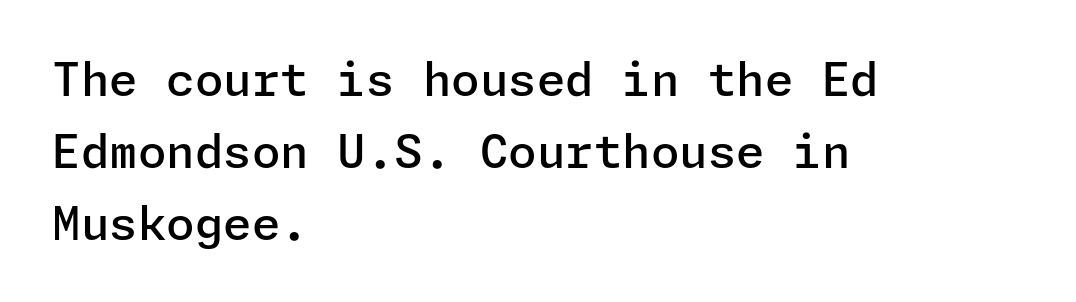
Rendered with straight, roman letterforms. Teacher's note: observe the even left margin — that is flush-left alignment. In terms of weight, the rendering is demibold, just under bold. In terms of letterspacing, this is plain default setting. The glyphs are unaccompanied by any horizontal stroke below them.
